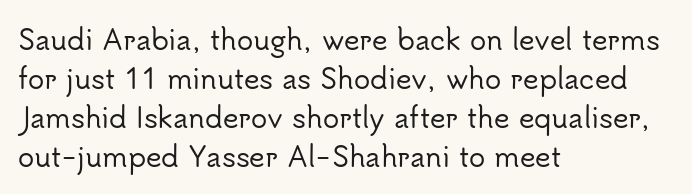
Q: Is the text italic (slanted)? A: No, it is upright.
Q: Is the text underlined? A: No.
Q: How is the paragraph aligned? A: Left-aligned.
Q: Is the spacing between letters normal or unusually wide? A: Normal.
Q: Is the spacing between lines tight, normal or loose? A: Normal.
